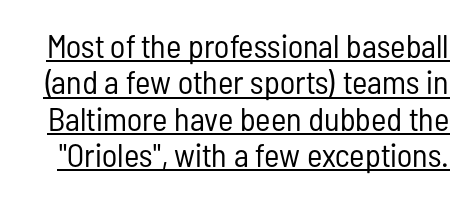
Q: Is the text bold? A: No.
Q: Is the text italic (slanted)? A: No, it is upright.
Q: Is the typeface a serif or a sans-serif typeface? A: Sans-serif.
Q: Is the text underlined? A: Yes.
Q: Is the spacing between letters normal or unusually wide? A: Normal.
Q: Is the spacing between lines tight, normal or loose? A: Tight.
Q: Width (condensed, normal, or wide)? A: Condensed.
Q: Stroke contrast? A: Low.
Q: x-height? A: Medium.
Q: Monospaced? A: No.
